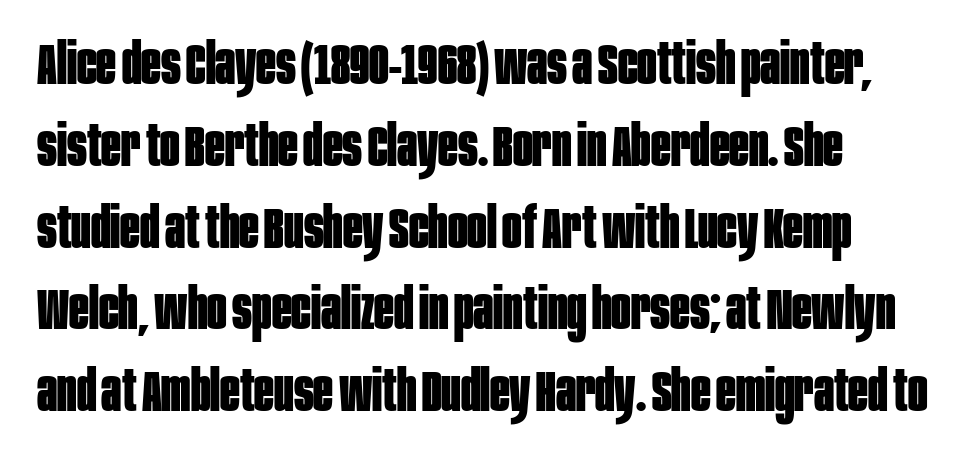
{"serif": "no", "italic": "no", "bold": "yes", "weight": "bold", "width": "condensed", "stroke_contrast": "low", "x_height": "large", "monospaced": "no", "underline": "no", "align": "left", "line_spacing": "normal", "line_spacing_ratio": 1.41, "letter_spacing": "normal", "letter_spacing_em": 0.0, "glyph_px": 58}
